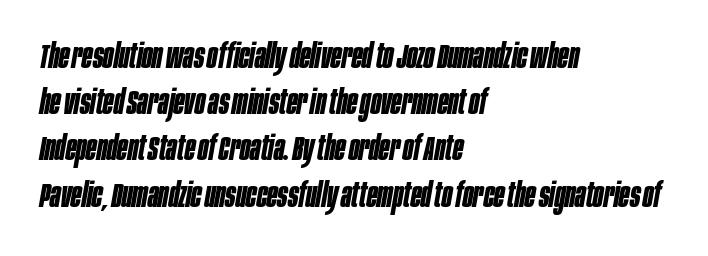
The font's italic variant was chosen for this text. A dark, heavy texture on the line: the type is bold. Whoever set this chose a conventional vertical rhythm. Each row of text sits above clean, open space. You could not count columns in this text — the font is proportionally spaced. Compared with typical body copy, the letter spacing here is the same.
